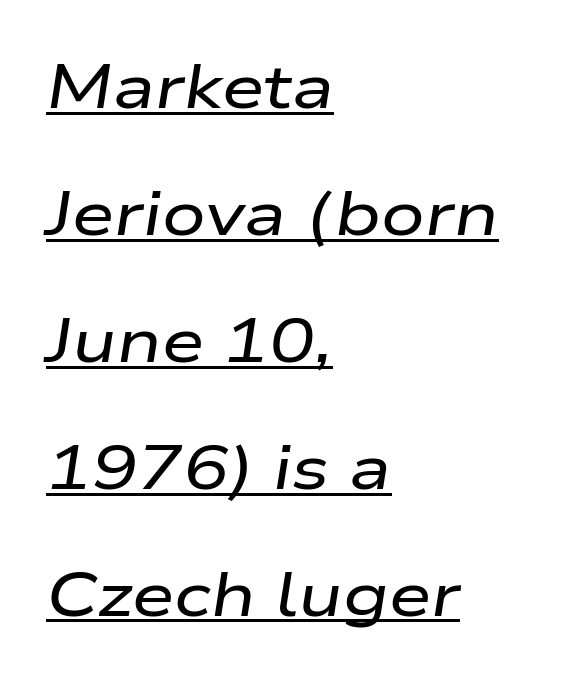
The image shows 61 px wide type, italic (leaning right); set left-aligned, loose line spacing (2.08x), normal letter spacing, underlined; low stroke contrast and a medium x-height.
